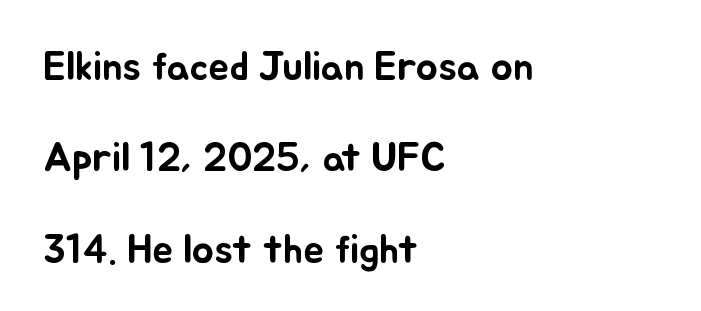
Q: Is the text italic (slanted)? A: No, it is upright.
Q: Is the text underlined? A: No.
Q: How is the paragraph aligned? A: Left-aligned.
Q: Is the spacing between letters normal or unusually wide? A: Normal.
Q: Is the spacing between lines tight, normal or loose? A: Loose.
Q: Width (condensed, normal, or wide)? A: Normal.
Q: Stroke contrast? A: Low.
Q: x-height? A: Small.
Q: Monospaced? A: No.
